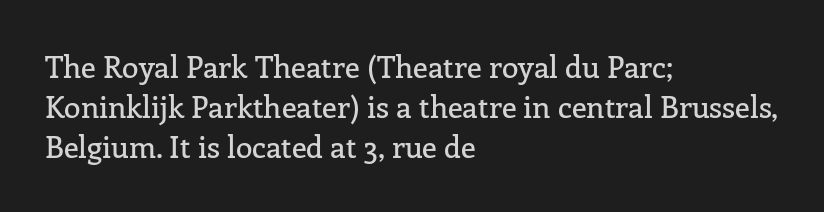
The image shows 30 px serif type, upright; set left-aligned, normal line spacing (1.34x), normal letter spacing, not underlined; low stroke contrast and a medium x-height.
